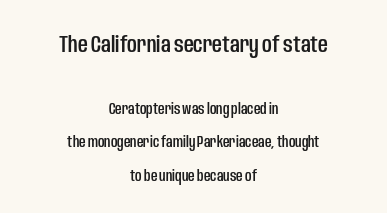
{"italic": "no", "underline": "no", "align": "center", "line_spacing": "loose", "line_spacing_ratio": 2.1, "letter_spacing": "normal", "letter_spacing_em": 0.0, "larger_block": "first", "size_ratio": 1.5, "glyph_px": 24}
